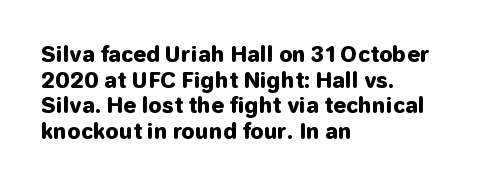
{"italic": "no", "bold": "yes", "underline": "no", "align": "left", "line_spacing_ratio": 1.22, "letter_spacing": "normal", "letter_spacing_em": 0.0, "glyph_px": 21}
